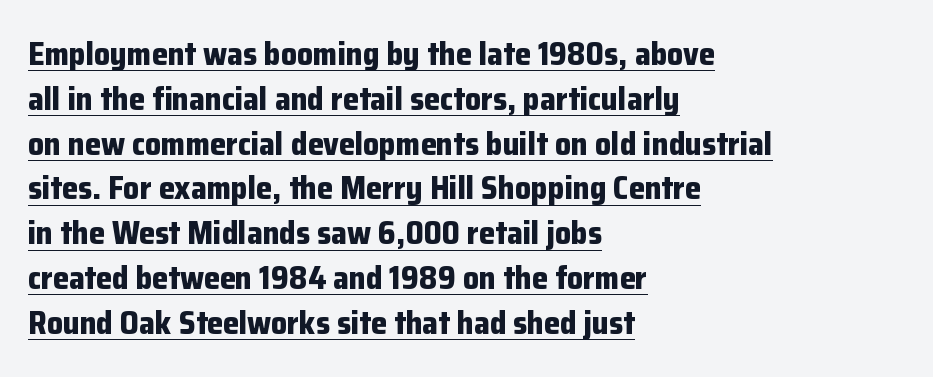
You'd pick this weight for a headline — it's a proper bold. The specimen includes a rule beneath the text block's lines. Left-aligned paragraph, ragged on the right. The tracking reads as untouched default to a designer's eye.
